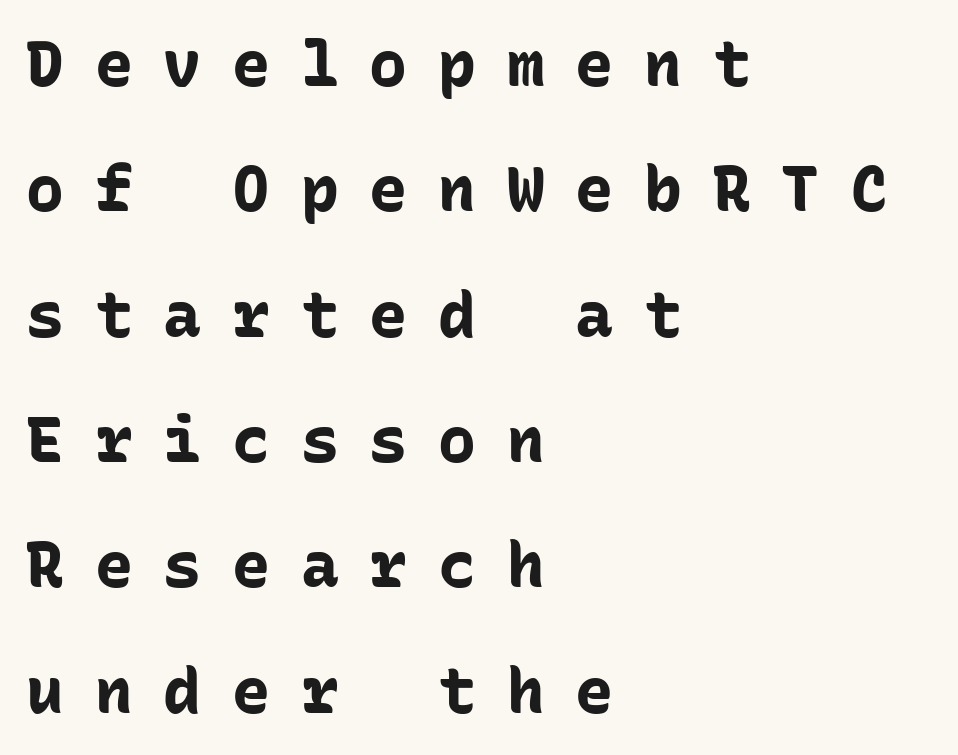
{"serif": "no", "italic": "no", "bold": "yes", "weight": "bold", "width": "normal", "stroke_contrast": "low", "x_height": "medium", "monospaced": "yes", "underline": "no", "align": "left", "line_spacing": "loose", "line_spacing_ratio": 1.99, "letter_spacing": "wide", "letter_spacing_em": 0.49, "glyph_px": 63}
